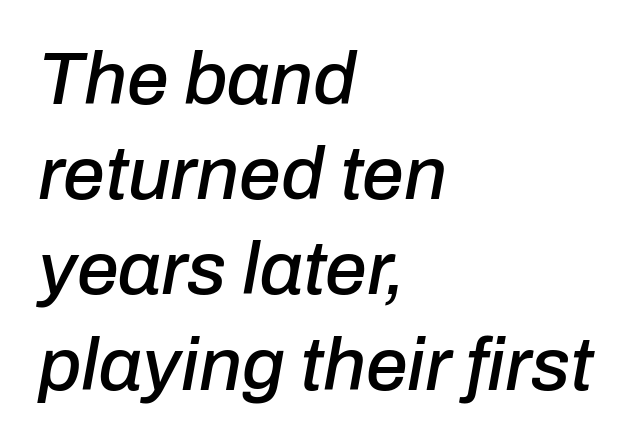
This block has exactly the height ordinary leading produces. The font's italic variant was chosen for this text. Words appear dense and cohesive because spacing is normal. These lines are rendered in a variable-pitch font.
